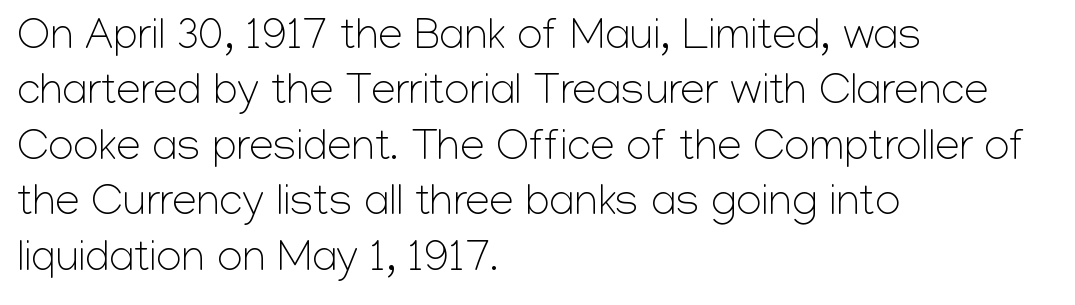
I'd call this a sans setting — the letters go barefoot. Students, note that the glyphs here touch the page at normal intervals. The specimen reads as upright at a glance. Is this a fixed-width face? No — the glyphs have proportional, varying widths. The ragged edge is on the right, which tells us the setting is flush left.
